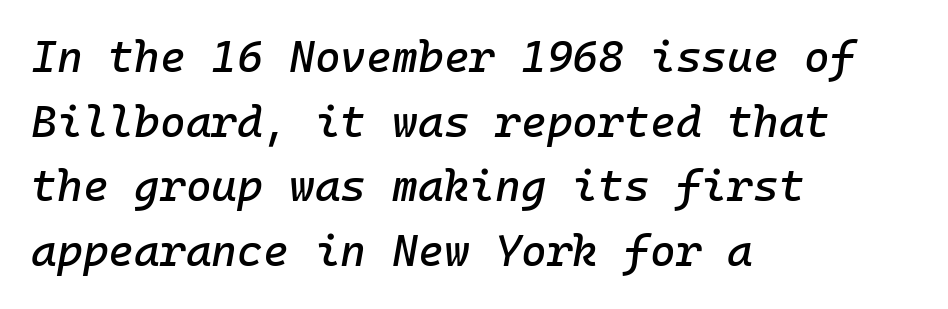
The passage shown is typed in a monospace face where columns stay perfectly aligned. Compared with ordinary roman type, these characters are visibly tilted. Short note: letters normally spaced. Baseline-to-baseline distance is the conventional proportion of letter height. Caption: multi-line text, flush left, ragged right. The specimen omits any rule beneath the text block's lines.
